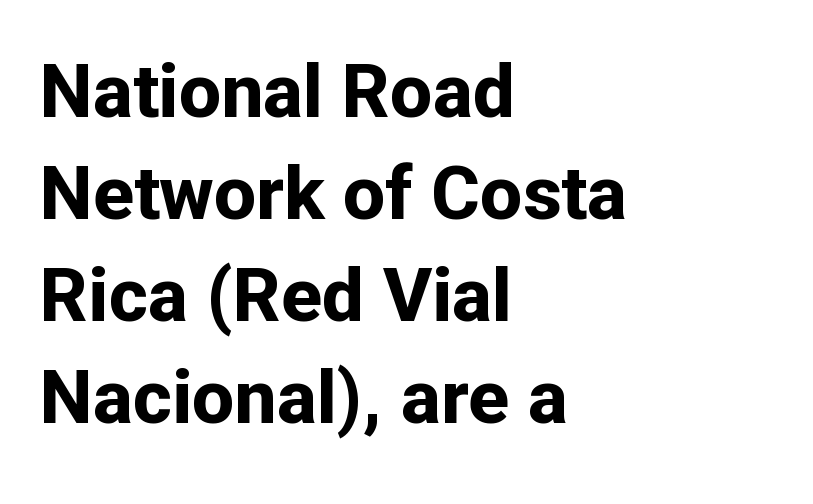
{"serif": "no", "italic": "no", "bold": "yes", "weight": "bold", "width": "normal", "stroke_contrast": "low", "x_height": "medium", "monospaced": "no", "underline": "no", "align": "left", "line_spacing": "normal", "line_spacing_ratio": 1.36, "letter_spacing": "normal", "letter_spacing_em": 0.0, "glyph_px": 75}
